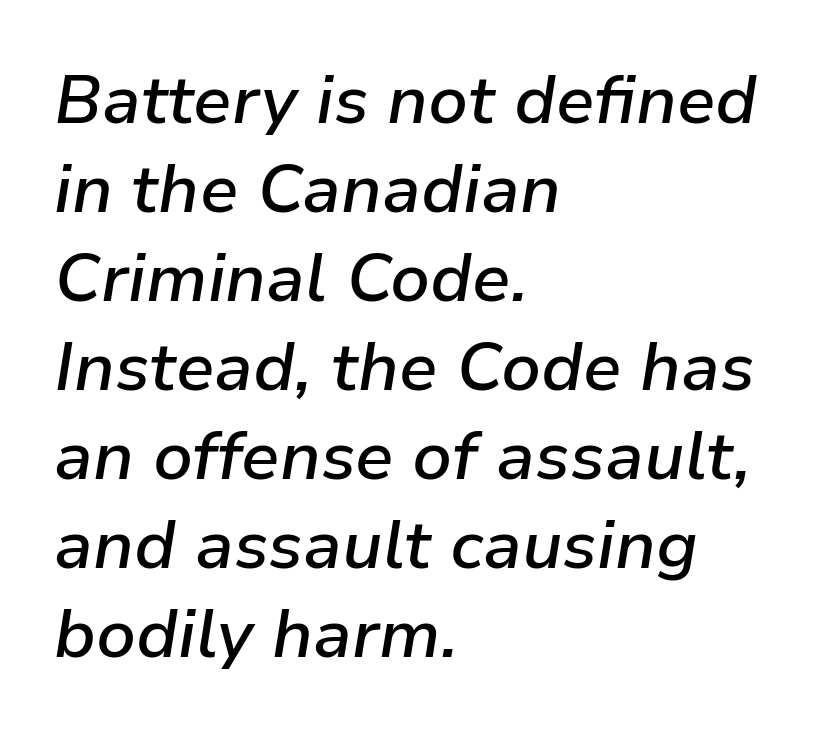
The image shows 68 px semibold type, italic (leaning right); set left-aligned, normal line spacing (1.31x), normal letter spacing, not underlined; low stroke contrast and a medium x-height.
